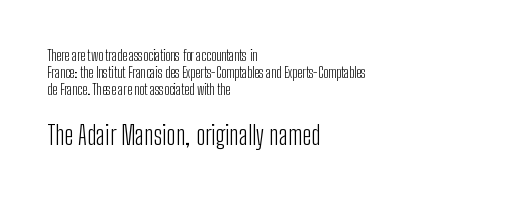
{"italic": "no", "bold": "no", "underline": "no", "align": "left", "line_spacing_ratio": 1.22, "letter_spacing": "normal", "letter_spacing_em": 0.0, "larger_block": "second", "size_ratio": 1.86, "glyph_px": 26}
